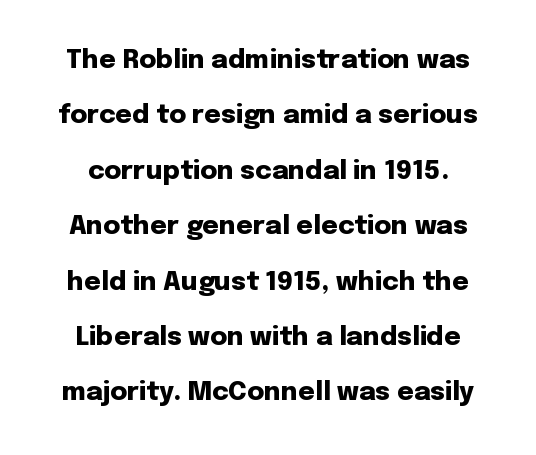
The image shows 26 px bold type, upright; set loose line spacing (2.13x), normal letter spacing, not underlined.
